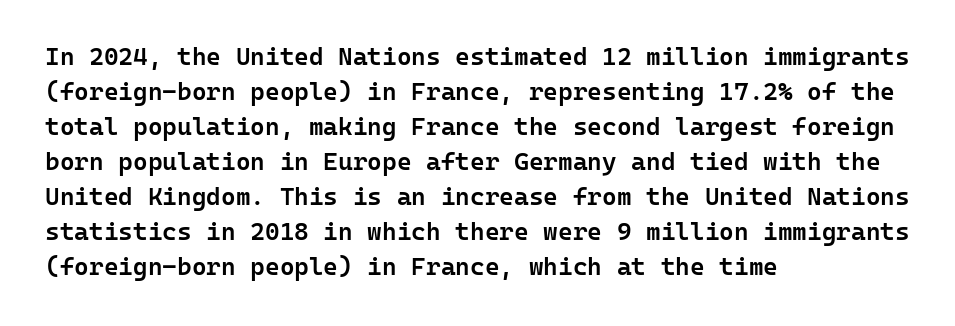
The image shows 25 px text type, upright; set left-aligned, normal line spacing (1.4x), normal letter spacing, not underlined.
